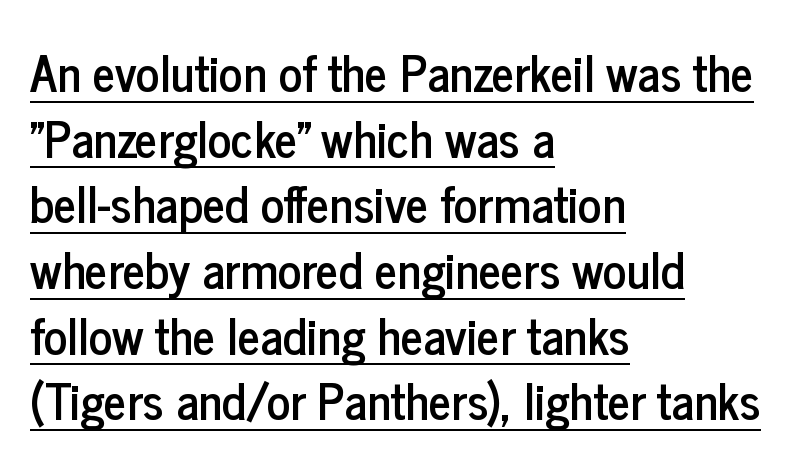
{"serif": "no", "italic": "no", "width": "condensed", "stroke_contrast": "low", "x_height": "medium", "monospaced": "no", "underline": "yes", "align": "left", "line_spacing": "normal", "line_spacing_ratio": 1.34, "letter_spacing": "normal", "letter_spacing_em": 0.0, "glyph_px": 49}
